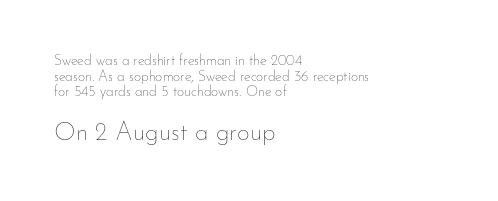
Q: Is the text bold? A: No.
Q: Is the text italic (slanted)? A: No, it is upright.
Q: Is the text underlined? A: No.
Q: How is the paragraph aligned? A: Left-aligned.
Q: Is the spacing between letters normal or unusually wide? A: Normal.
Q: Is the spacing between lines tight, normal or loose? A: Tight.
Q: Which block of text is set in a larger size, the first (top) or the second (bottom)? A: The second (bottom) one.
